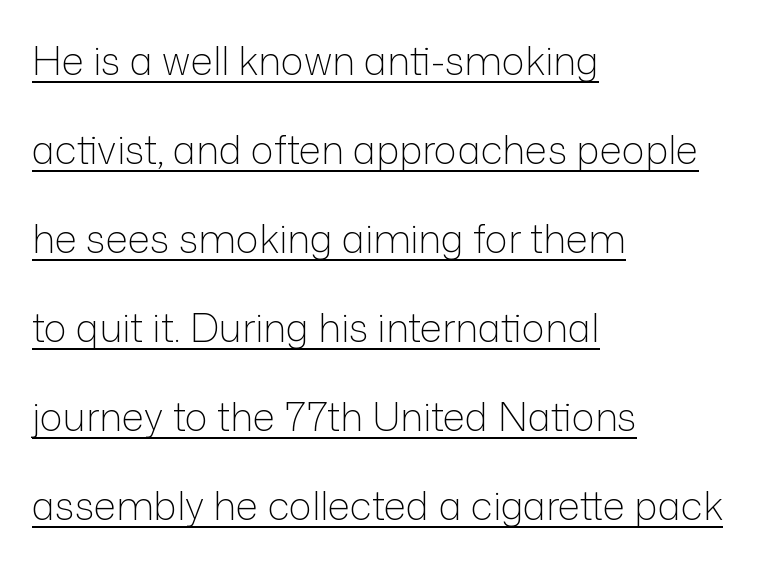
{"serif": "no", "italic": "no", "bold": "no", "weight": "light", "width": "normal", "stroke_contrast": "low", "x_height": "medium", "monospaced": "no", "underline": "yes", "align": "left", "line_spacing": "loose", "line_spacing_ratio": 2.28, "letter_spacing": "normal", "letter_spacing_em": 0.0, "glyph_px": 39}
